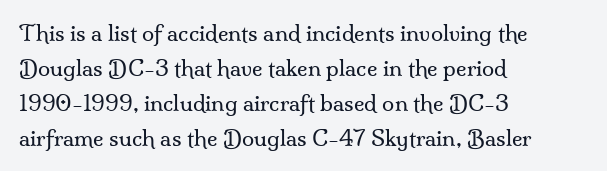
The image shows 22 px text type, upright; set left-aligned, normal line spacing (1.59x), normal letter spacing, not underlined.
